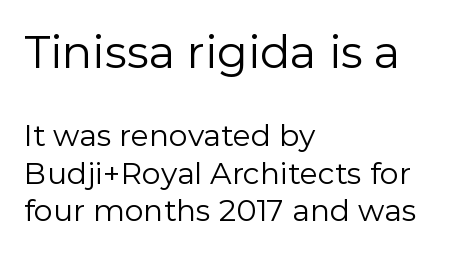
The image shows 45 px regular-weight sans-serif type, upright; set left-aligned, normal line spacing (1.25x), normal letter spacing, not underlined; the first (top) block is 1.5x larger; low stroke contrast and a medium x-height.
